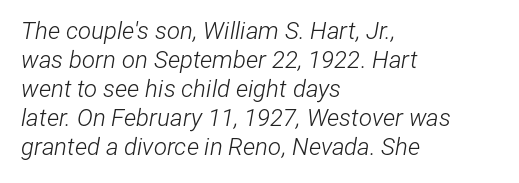
The image shows 24 px text type, italic (leaning right); set left-aligned, line spacing 1.21x, normal letter spacing, not underlined.
